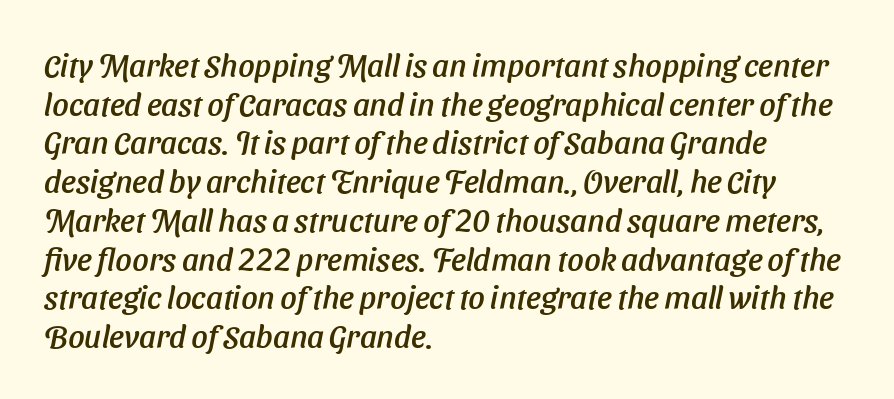
Q: Is the text italic (slanted)? A: Yes, it leans right by about 11 degrees.
Q: Is the text underlined? A: No.
Q: How is the paragraph aligned? A: Left-aligned.
Q: Is the spacing between letters normal or unusually wide? A: Normal.
Q: Width (condensed, normal, or wide)? A: Normal.
Q: Stroke contrast? A: Low.
Q: x-height? A: Medium.
Q: Monospaced? A: No.
